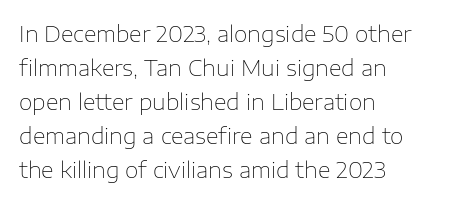
{"italic": "no", "bold": "no", "underline": "no", "align": "left", "line_spacing": "normal", "line_spacing_ratio": 1.55, "letter_spacing": "normal", "letter_spacing_em": 0.0, "glyph_px": 22}
